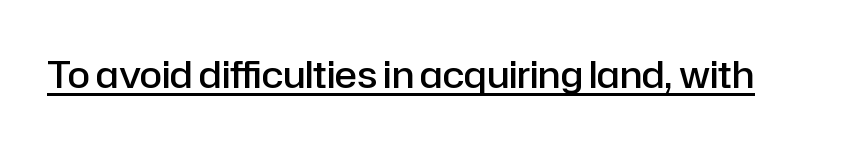
{"serif": "no", "italic": "no", "bold": "semi", "weight": "semibold", "width": "normal", "stroke_contrast": "low", "x_height": "medium", "monospaced": "no", "underline": "yes", "letter_spacing": "normal", "letter_spacing_em": 0.0, "glyph_px": 37}
